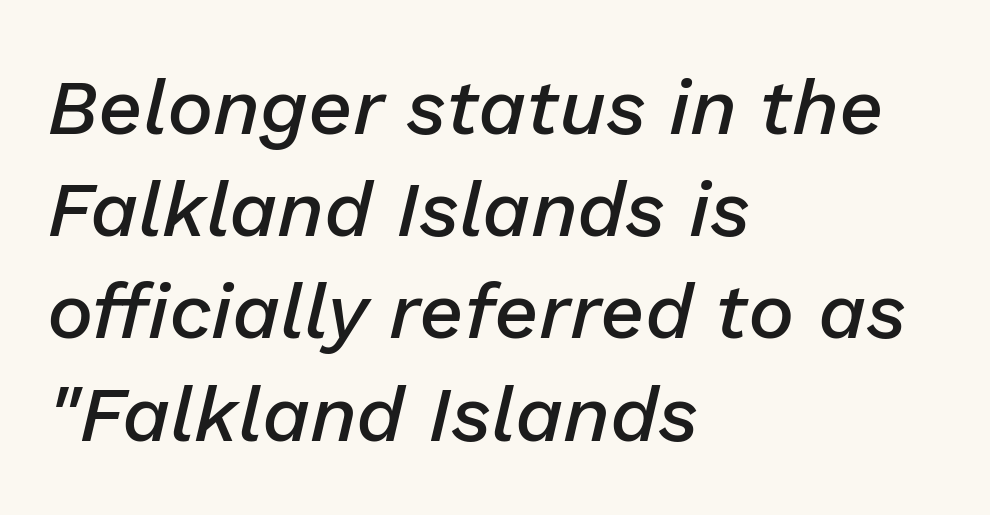
{"italic": "yes", "lean": "right", "slant_degrees": 13, "bold": "semi", "weight": "semibold", "width": "normal", "stroke_contrast": "low", "x_height": "medium", "monospaced": "no", "underline": "no", "align": "left", "line_spacing": "normal", "line_spacing_ratio": 1.31, "letter_spacing": "normal", "letter_spacing_em": 0.0, "glyph_px": 78}
